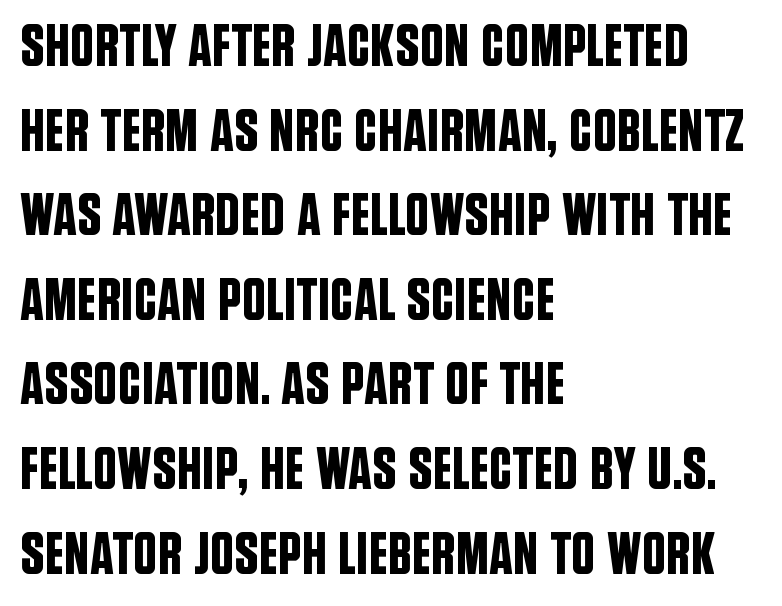
Q: Is the text italic (slanted)? A: No, it is upright.
Q: Is the typeface a serif or a sans-serif typeface? A: Sans-serif.
Q: Is the text underlined? A: No.
Q: How is the paragraph aligned? A: Left-aligned.
Q: Is the spacing between letters normal or unusually wide? A: Normal.
Q: Is the spacing between lines tight, normal or loose? A: Normal.
Q: Width (condensed, normal, or wide)? A: Condensed.
Q: Stroke contrast? A: Low.
Q: x-height? A: Large.
Q: Monospaced? A: No.
